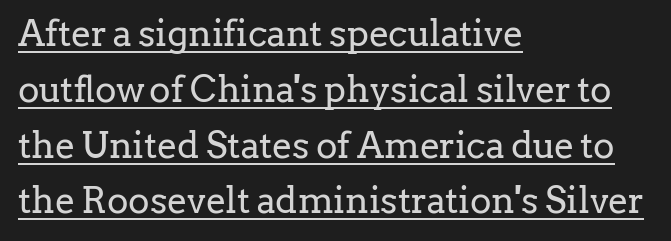
The image shows 36 px regular-weight serif type, upright; set left-aligned, normal line spacing (1.55x), normal letter spacing, underlined; low stroke contrast and a medium x-height.
